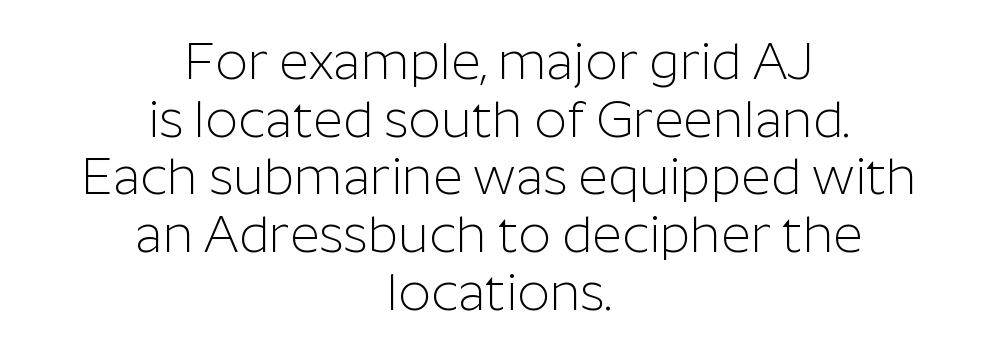
The face used here is a sans, in the tradition of grotesques and geometrics. Descenders are the only things crossing below the line. The paragraph has two soft edges and a firm central axis. A typesetter would call this leading minimal, almost set solid. Note the varied advance widths — an 'i' is clearly narrower than an 'm'.
